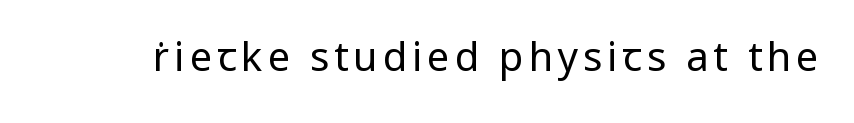
{"serif": "no", "italic": "no", "bold": "no", "weight": "regular", "width": "normal", "stroke_contrast": "low", "x_height": "medium", "monospaced": "no", "underline": "no", "glyph_px": 40}
